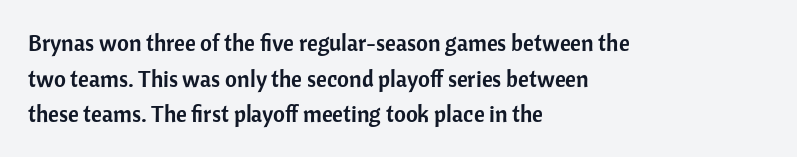
{"italic": "no", "underline": "no", "align": "left", "line_spacing": "normal", "line_spacing_ratio": 1.55, "letter_spacing": "normal", "letter_spacing_em": 0.0, "glyph_px": 23}
